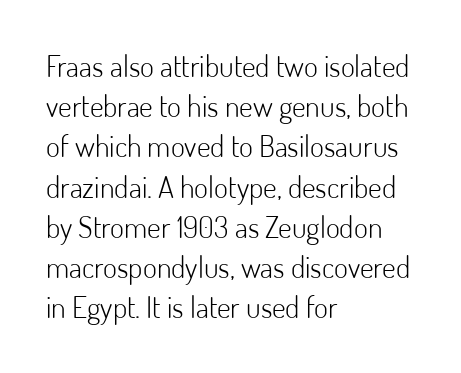
Q: Is the text bold? A: No.
Q: Is the text italic (slanted)? A: No, it is upright.
Q: Is the typeface a serif or a sans-serif typeface? A: Sans-serif.
Q: Is the text underlined? A: No.
Q: How is the paragraph aligned? A: Left-aligned.
Q: Is the spacing between letters normal or unusually wide? A: Normal.
Q: Is the spacing between lines tight, normal or loose? A: Normal.
Q: Width (condensed, normal, or wide)? A: Normal.
Q: Stroke contrast? A: Low.
Q: x-height? A: Small.
Q: Monospaced? A: No.
